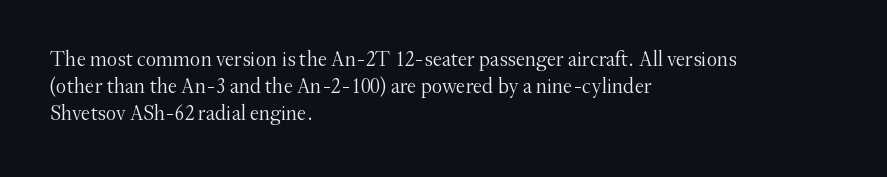
The passage shown is not underscored anywhere. Summary of vertical rhythm: regular, with standard interline spacing. The rag falls on the right side of this text block. Notice how the stems are strictly vertical — no italics here. Vertical stems look standard width or narrower in stroke.
